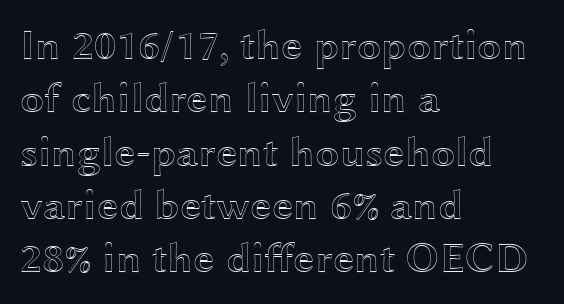
Q: Is the text italic (slanted)? A: No, it is upright.
Q: Is the text underlined? A: No.
Q: How is the paragraph aligned? A: Left-aligned.
Q: Is the spacing between letters normal or unusually wide? A: Normal.
Q: Width (condensed, normal, or wide)? A: Wide.
Q: x-height? A: Medium.
Q: Monospaced? A: No.
